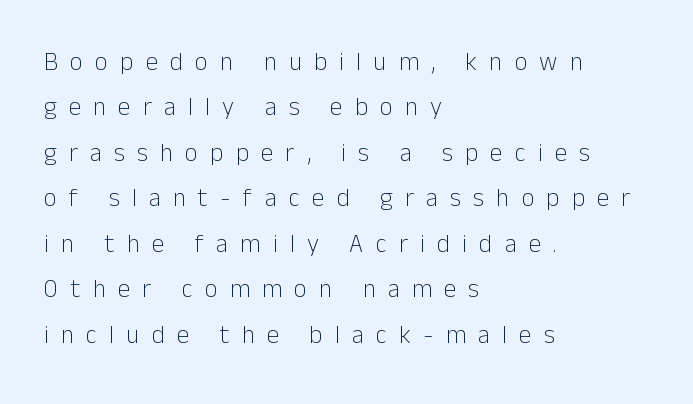
The image shows 25 px text type, upright; set left-aligned, line spacing 1.82x, unusually wide letter spacing (+0.49 em), not underlined.
